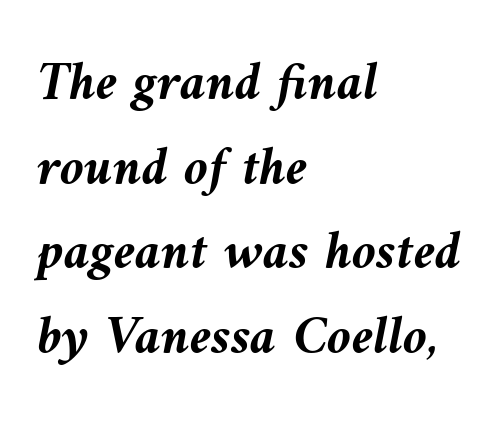
Q: Is the text bold? A: Yes.
Q: Is the text italic (slanted)? A: Yes, it leans left by about 9 degrees.
Q: Is the text underlined? A: No.
Q: How is the paragraph aligned? A: Left-aligned.
Q: Is the spacing between letters normal or unusually wide? A: Normal.
Q: Is the spacing between lines tight, normal or loose? A: Normal.
Q: Width (condensed, normal, or wide)? A: Normal.
Q: Stroke contrast? A: Medium.
Q: x-height? A: Medium.
Q: Monospaced? A: No.
